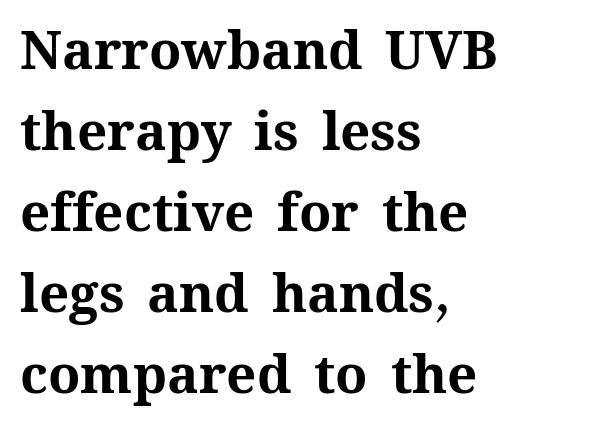
{"italic": "no", "bold": "yes", "weight": "bold", "width": "normal", "stroke_contrast": "medium", "x_height": "medium", "monospaced": "no", "underline": "no", "align": "left", "line_spacing": "normal", "line_spacing_ratio": 1.53, "letter_spacing": "normal", "letter_spacing_em": 0.0, "glyph_px": 53}
